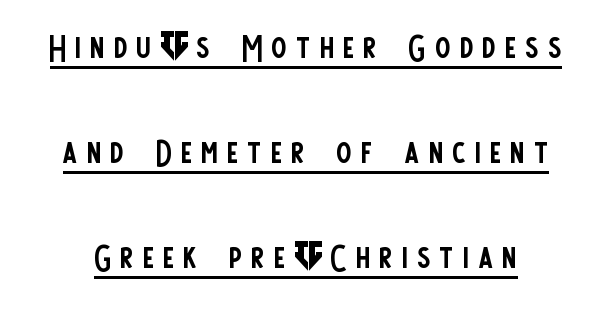
Q: Is the text bold? A: No.
Q: Is the text italic (slanted)? A: No, it is upright.
Q: Is the typeface a serif or a sans-serif typeface? A: Sans-serif.
Q: Is the text underlined? A: Yes.
Q: Is the spacing between letters normal or unusually wide? A: Unusually wide.
Q: Is the spacing between lines tight, normal or loose? A: Loose.
Q: Width (condensed, normal, or wide)? A: Condensed.
Q: Stroke contrast? A: Low.
Q: x-height? A: Large.
Q: Monospaced? A: No.
